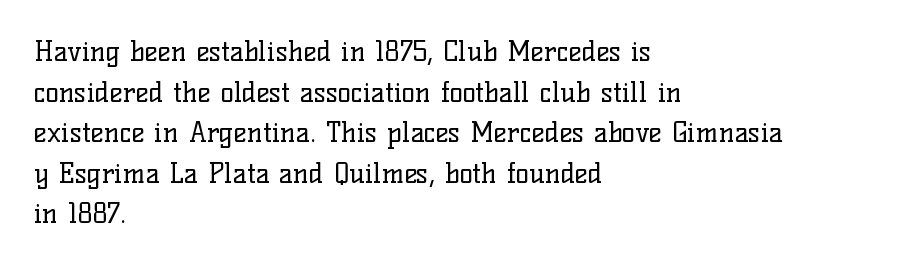
The image shows 28 px regular-weight serif type, upright; set left-aligned, normal line spacing (1.45x), normal letter spacing, not underlined; low stroke contrast and a medium x-height.
